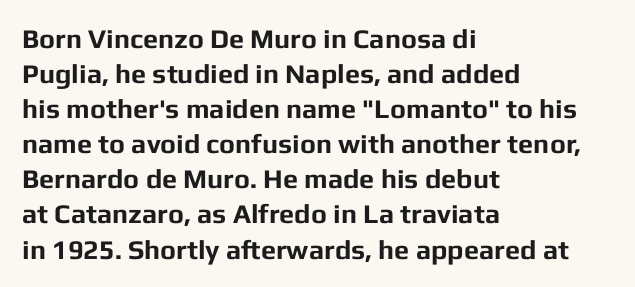
The image shows 27 px bold type, upright; set left-aligned, normal line spacing (1.3x), normal letter spacing, not underlined.
